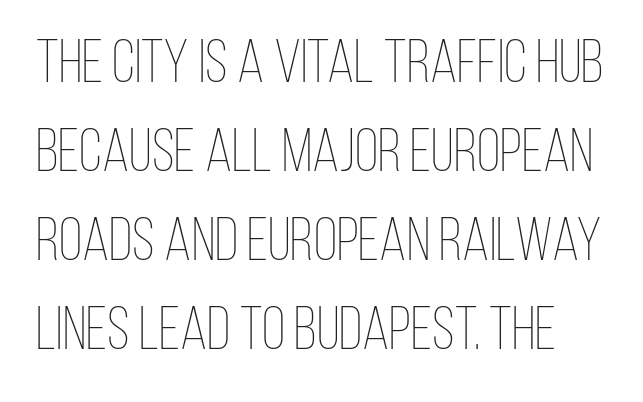
Line spacing here is normal. Nope, not italic — everything's standing straight. Caption: face not bold, strokes unweighted. Tracking value appears to be zero — textbook default spacing. A typesetter would call this proportional, since set widths differ per character. Letters rest on an invisible, unmarked baseline.
